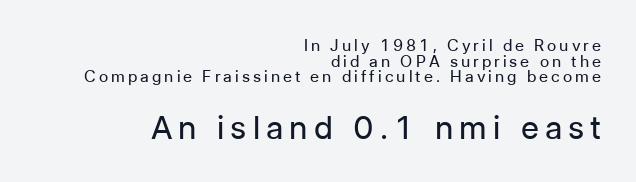
{"serif": "no", "italic": "no", "bold": "no", "weight": "regular", "width": "normal", "stroke_contrast": "low", "x_height": "medium", "monospaced": "no", "underline": "no", "align": "right", "line_spacing": "tight", "line_spacing_ratio": 0.98, "larger_block": "second", "size_ratio": 2.0, "glyph_px": 32}
